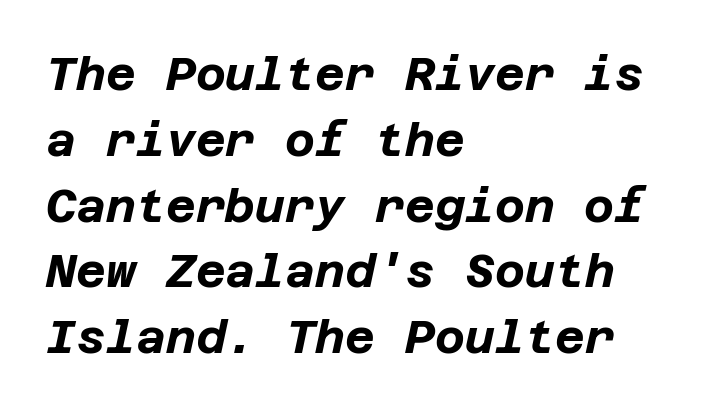
The passage shown is emphatically bold. One glance says typical: line gaps are just what's usual. Designer's note — italics engaged. The text block is weighted toward the left margin, trailing off unevenly rightward. Look at the tracking — it's just the regular setting, nothing added.
